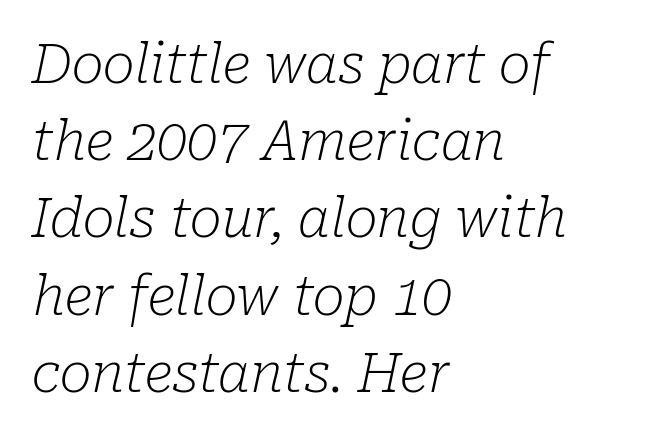
Q: Is the text bold? A: No.
Q: Is the text italic (slanted)? A: Yes, it leans right by about 10 degrees.
Q: Is the typeface a serif or a sans-serif typeface? A: Serif.
Q: Is the text underlined? A: No.
Q: How is the paragraph aligned? A: Left-aligned.
Q: Is the spacing between letters normal or unusually wide? A: Normal.
Q: Is the spacing between lines tight, normal or loose? A: Normal.
Q: Width (condensed, normal, or wide)? A: Normal.
Q: Stroke contrast? A: Low.
Q: x-height? A: Medium.
Q: Monospaced? A: No.
